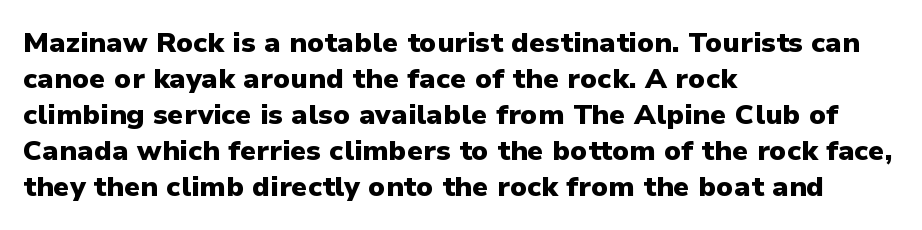
Layout note: lines flush left. Every stem runs plumb, perpendicular to the baseline. The passage shown is typeset with a sans-serif family. Each letter keeps its own natural width here, so spacing adapts to shape.
